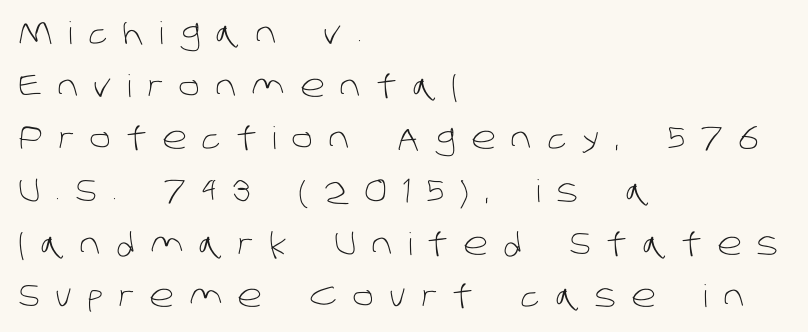
The compositor pushed each line to the left boundary. The letters are spread apart with noticeably loose tracking. This block has exactly the height ordinary leading produces. Think of a printed novel: that variable character pitch is what you see here.
